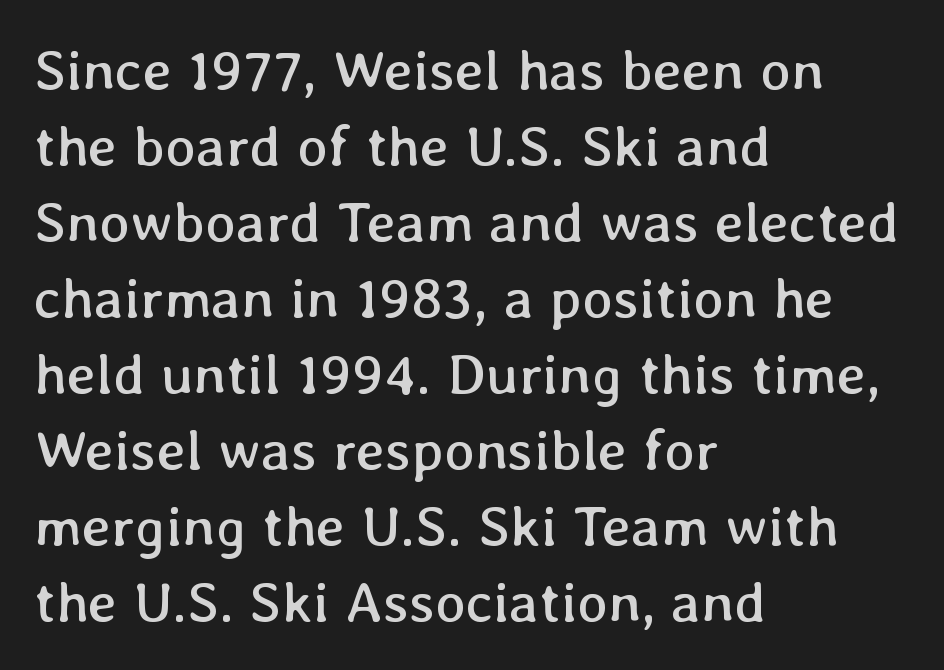
{"italic": "no", "bold": "no", "weight": "regular", "width": "normal", "stroke_contrast": "low", "x_height": "medium", "monospaced": "no", "underline": "no", "align": "left", "line_spacing": "normal", "line_spacing_ratio": 1.31, "letter_spacing": "normal", "letter_spacing_em": 0.0, "glyph_px": 58}
